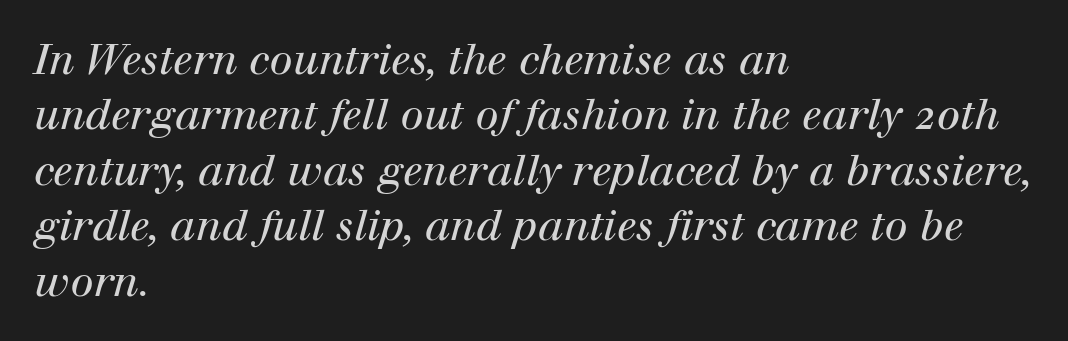
{"serif": "yes", "italic": "yes", "lean": "right", "slant_degrees": 12, "bold": "no", "weight": "regular", "width": "normal", "stroke_contrast": "high", "x_height": "medium", "monospaced": "no", "underline": "no", "align": "left", "line_spacing": "normal", "line_spacing_ratio": 1.32, "letter_spacing": "normal", "letter_spacing_em": 0.0, "glyph_px": 42}
